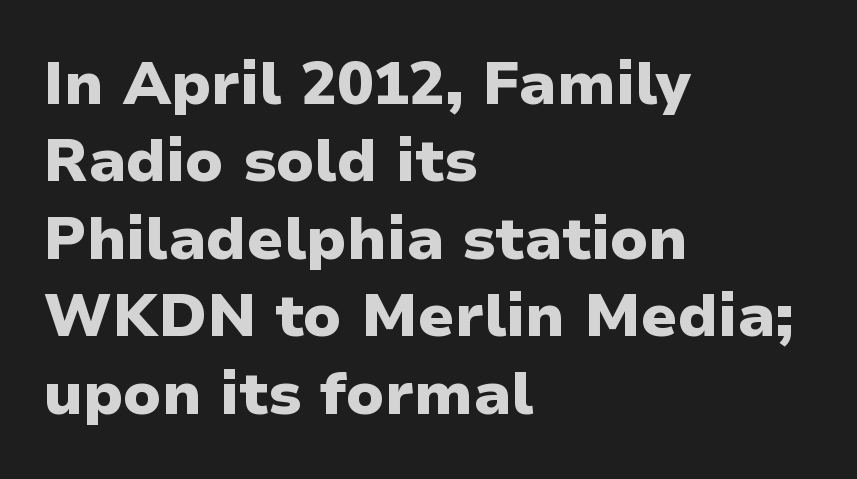
Q: Is the text bold? A: Yes.
Q: Is the text italic (slanted)? A: No, it is upright.
Q: Is the typeface a serif or a sans-serif typeface? A: Sans-serif.
Q: Is the text underlined? A: No.
Q: How is the paragraph aligned? A: Left-aligned.
Q: Is the spacing between letters normal or unusually wide? A: Normal.
Q: Is the spacing between lines tight, normal or loose? A: Normal.
Q: Width (condensed, normal, or wide)? A: Normal.
Q: Stroke contrast? A: Low.
Q: x-height? A: Medium.
Q: Monospaced? A: No.
